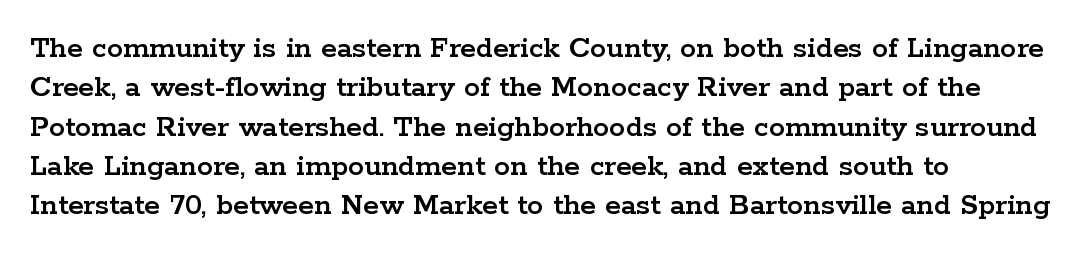
{"serif": "yes", "italic": "no", "width": "wide", "stroke_contrast": "low", "x_height": "medium", "monospaced": "no", "underline": "no", "align": "left", "line_spacing_ratio": 1.23, "letter_spacing": "normal", "letter_spacing_em": 0.0, "glyph_px": 32}
